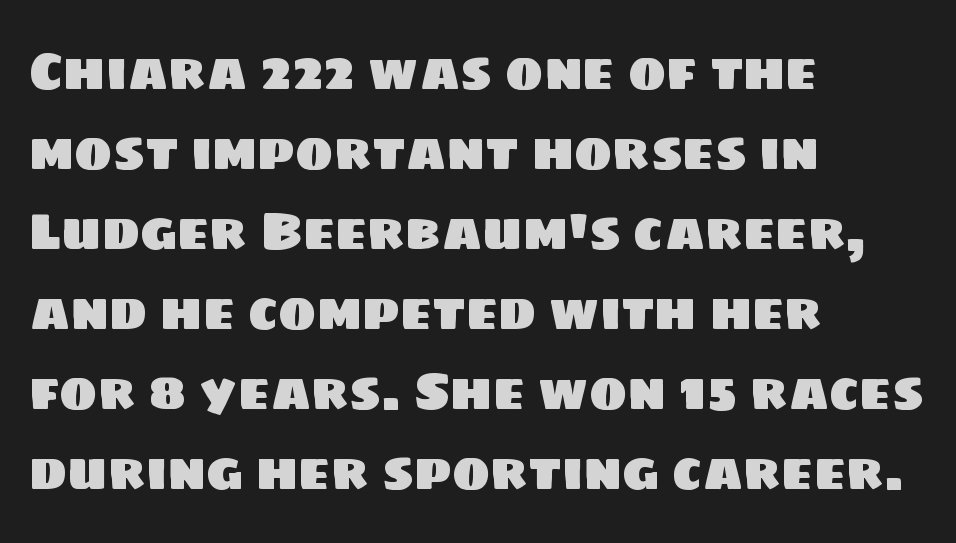
Q: Is the typeface a serif or a sans-serif typeface? A: Sans-serif.
Q: Is the text underlined? A: No.
Q: How is the paragraph aligned? A: Left-aligned.
Q: Is the spacing between letters normal or unusually wide? A: Normal.
Q: Is the spacing between lines tight, normal or loose? A: Normal.
Q: Width (condensed, normal, or wide)? A: Normal.
Q: Stroke contrast? A: Low.
Q: x-height? A: Large.
Q: Monospaced? A: No.
